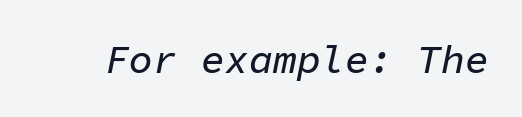
{"italic": "yes", "lean": "right", "slant_degrees": 11, "width": "normal", "stroke_contrast": "low", "x_height": "medium", "monospaced": "yes", "underline": "no", "letter_spacing": "normal", "letter_spacing_em": 0.0, "glyph_px": 40}
